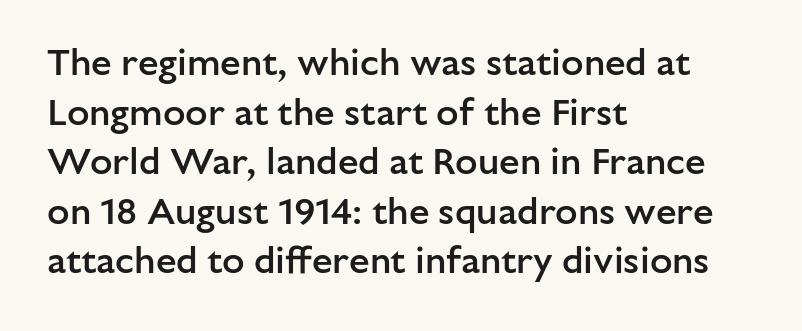
Q: Is the text bold? A: Semi-bold.
Q: Is the text italic (slanted)? A: No, it is upright.
Q: Is the typeface a serif or a sans-serif typeface? A: Sans-serif.
Q: Is the text underlined? A: No.
Q: How is the paragraph aligned? A: Left-aligned.
Q: Is the spacing between letters normal or unusually wide? A: Normal.
Q: Is the spacing between lines tight, normal or loose? A: Normal.
Q: Width (condensed, normal, or wide)? A: Normal.
Q: Stroke contrast? A: Low.
Q: x-height? A: Medium.
Q: Monospaced? A: No.
